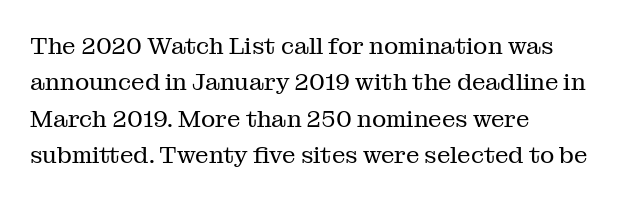
Q: Is the text bold? A: No.
Q: Is the text italic (slanted)? A: No, it is upright.
Q: Is the text underlined? A: No.
Q: How is the paragraph aligned? A: Left-aligned.
Q: Is the spacing between letters normal or unusually wide? A: Normal.
Q: Is the spacing between lines tight, normal or loose? A: Normal.
